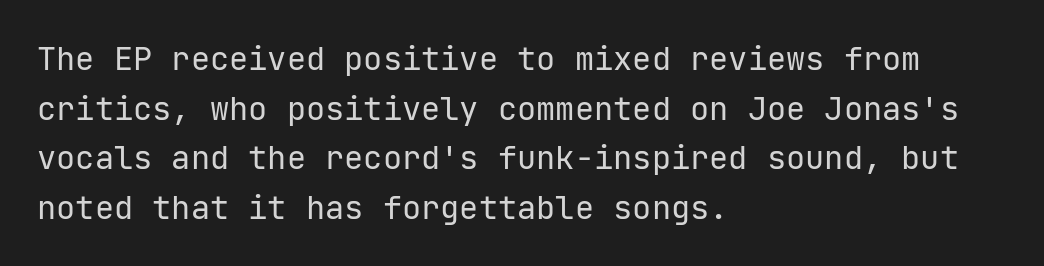
The image shows 32 px regular-weight sans-serif type, upright; set left-aligned, normal line spacing (1.55x), normal letter spacing, not underlined; low stroke contrast and a medium x-height.
